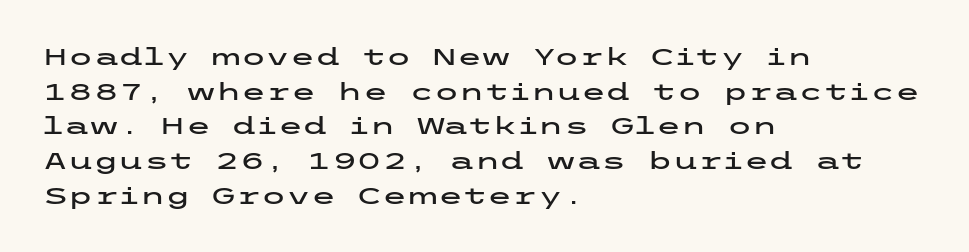
The image shows 23 px text type, upright; set left-aligned, normal line spacing (1.51x), normal letter spacing, not underlined.
